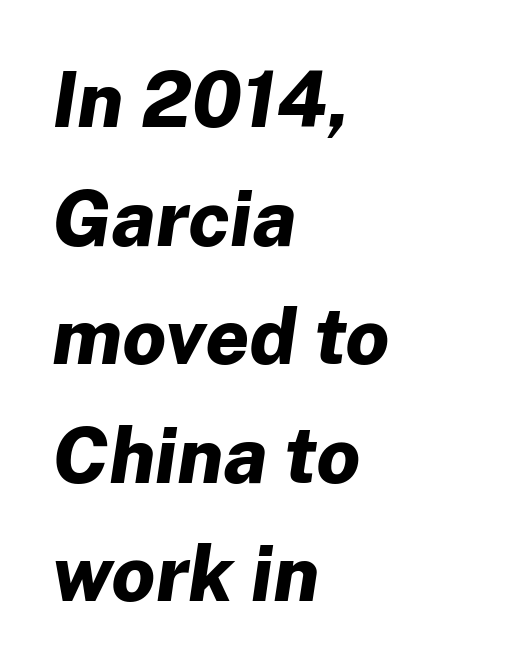
The image shows 78 px bold type, italic (leaning right); set left-aligned, normal line spacing (1.52x), normal letter spacing, not underlined; low stroke contrast and a medium x-height.
